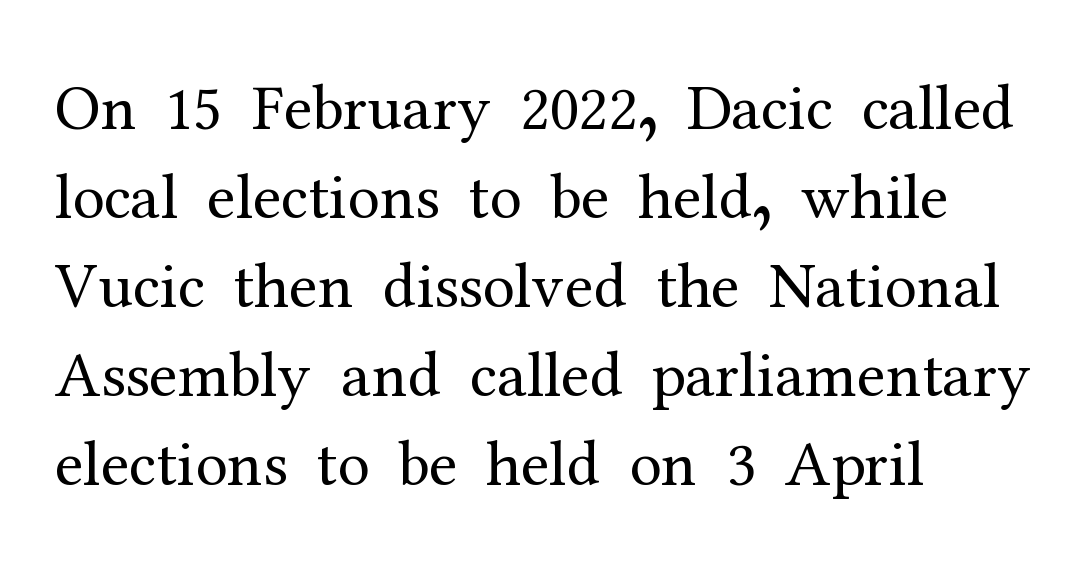
The rendering uses natural spacing where letterforms have individual widths. Old-style or modern, the face here clearly has serifs. This sample uses an upright cut, with every glyph sitting square on the baseline. Stems here are at most as thick as an everyday book face. Which margin do the lines hug? The left one — the right edge is uneven.
